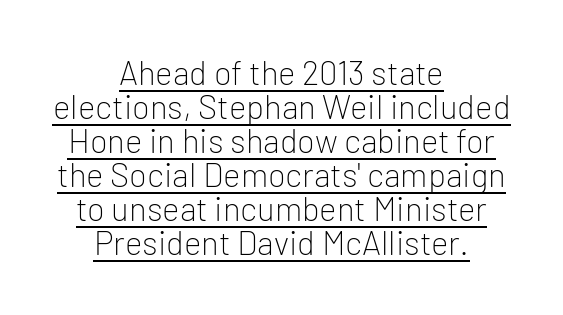
Q: Is the text bold? A: No.
Q: Is the text italic (slanted)? A: No, it is upright.
Q: Is the typeface a serif or a sans-serif typeface? A: Sans-serif.
Q: Is the text underlined? A: Yes.
Q: How is the paragraph aligned? A: Centered.
Q: Is the spacing between letters normal or unusually wide? A: Normal.
Q: Is the spacing between lines tight, normal or loose? A: Tight.
Q: Width (condensed, normal, or wide)? A: Normal.
Q: Stroke contrast? A: Low.
Q: x-height? A: Medium.
Q: Monospaced? A: No.
